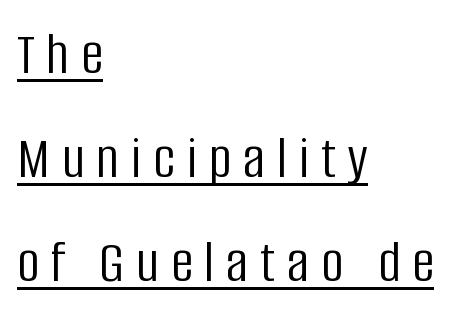
Q: Is the text bold? A: No.
Q: Is the text italic (slanted)? A: No, it is upright.
Q: Is the typeface a serif or a sans-serif typeface? A: Sans-serif.
Q: Is the text underlined? A: Yes.
Q: How is the paragraph aligned? A: Left-aligned.
Q: Is the spacing between lines tight, normal or loose? A: Normal.
Q: Width (condensed, normal, or wide)? A: Condensed.
Q: Stroke contrast? A: Low.
Q: x-height? A: Large.
Q: Monospaced? A: No.
